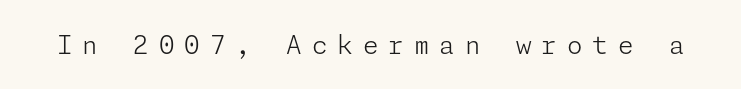
Q: Is the text bold? A: No.
Q: Is the text italic (slanted)? A: No, it is upright.
Q: Is the text underlined? A: No.
Q: Is the spacing between letters normal or unusually wide? A: Unusually wide.
